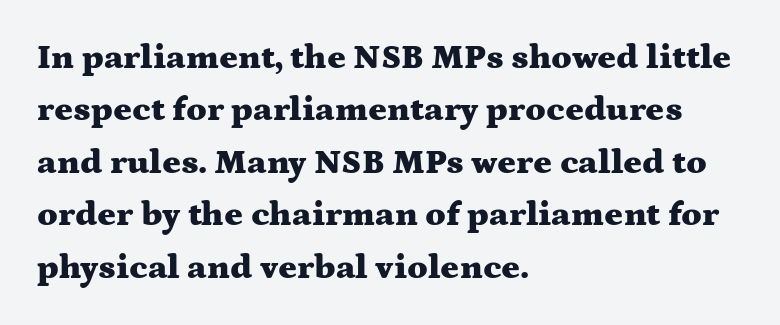
Rule under the text: the space is simply empty. Leading: standard. Which margin do the lines hug? The left one — the right edge is uneven. Think of a printed novel: that variable character pitch is what you see here.
